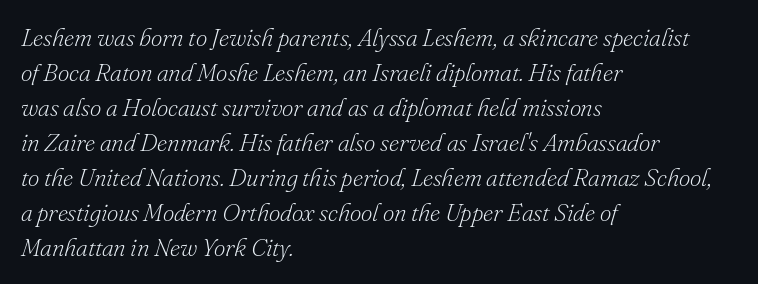
The image shows 25 px text type, italic (leaning right); set left-aligned, normal line spacing (1.4x), normal letter spacing, not underlined.
